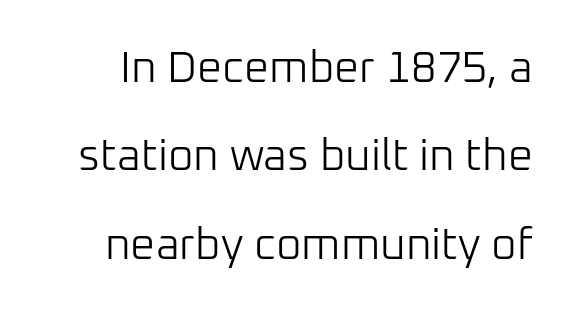
Q: Is the text bold? A: No.
Q: Is the text italic (slanted)? A: No, it is upright.
Q: Is the typeface a serif or a sans-serif typeface? A: Sans-serif.
Q: Is the text underlined? A: No.
Q: Is the spacing between letters normal or unusually wide? A: Normal.
Q: Is the spacing between lines tight, normal or loose? A: Loose.
Q: Width (condensed, normal, or wide)? A: Normal.
Q: Stroke contrast? A: Low.
Q: x-height? A: Medium.
Q: Monospaced? A: No.
